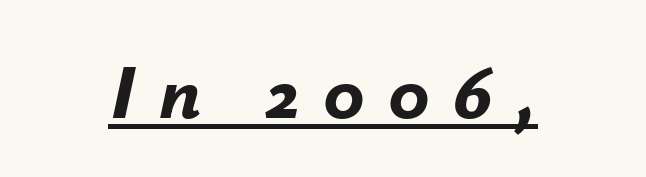
Q: Is the text bold? A: Yes.
Q: Is the text italic (slanted)? A: Yes, it leans right by about 12 degrees.
Q: Is the text underlined? A: Yes.
Q: How is the paragraph aligned? A: Centered.
Q: Is the spacing between letters normal or unusually wide? A: Unusually wide.
Q: Width (condensed, normal, or wide)? A: Normal.
Q: Stroke contrast? A: Low.
Q: x-height? A: Small.
Q: Monospaced? A: No.
